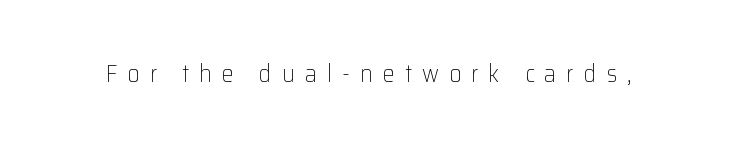
Each word looks stretched out because of the extra space between its letters. A quiet, ordinary-to-light weight characterises the typeface. A bare baseline throughout the passage. The axis of the letterforms is exactly vertical.
